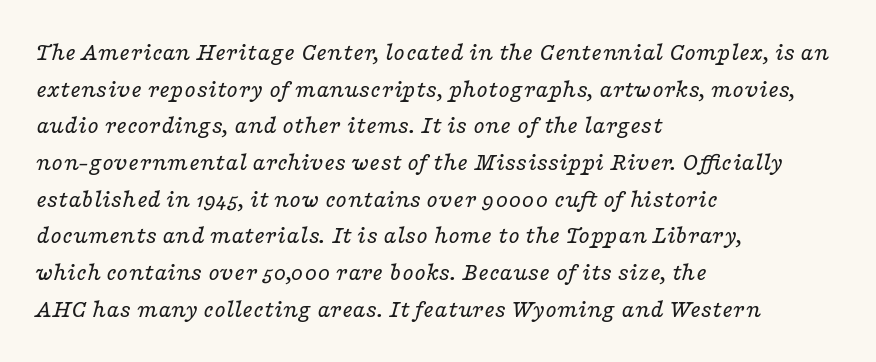
Evenly set lines give the paragraph a standard silhouette. Clear beneath every line of the passage. The font sits on the lighter half of the weight spectrum, regular included. Yep, that's italic — everything's leaning. Line starts are locked; line ends wander.
